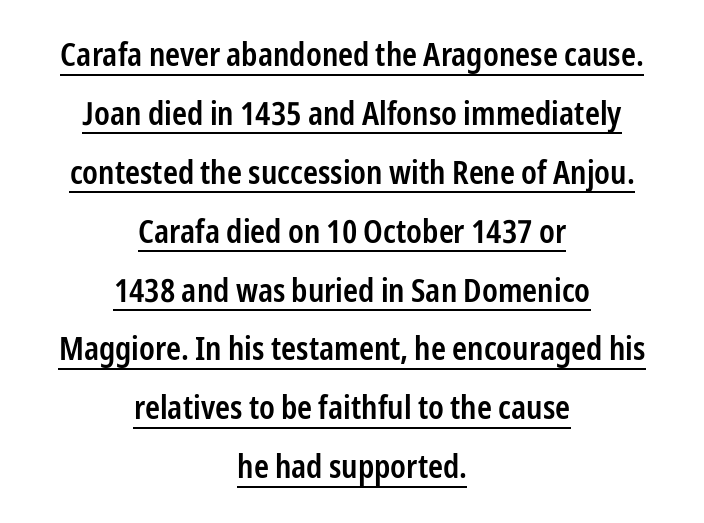
Q: Is the text bold? A: Semi-bold.
Q: Is the text italic (slanted)? A: No, it is upright.
Q: Is the typeface a serif or a sans-serif typeface? A: Sans-serif.
Q: Is the text underlined? A: Yes.
Q: How is the paragraph aligned? A: Centered.
Q: Is the spacing between letters normal or unusually wide? A: Normal.
Q: Width (condensed, normal, or wide)? A: Condensed.
Q: Stroke contrast? A: Low.
Q: x-height? A: Medium.
Q: Monospaced? A: No.
